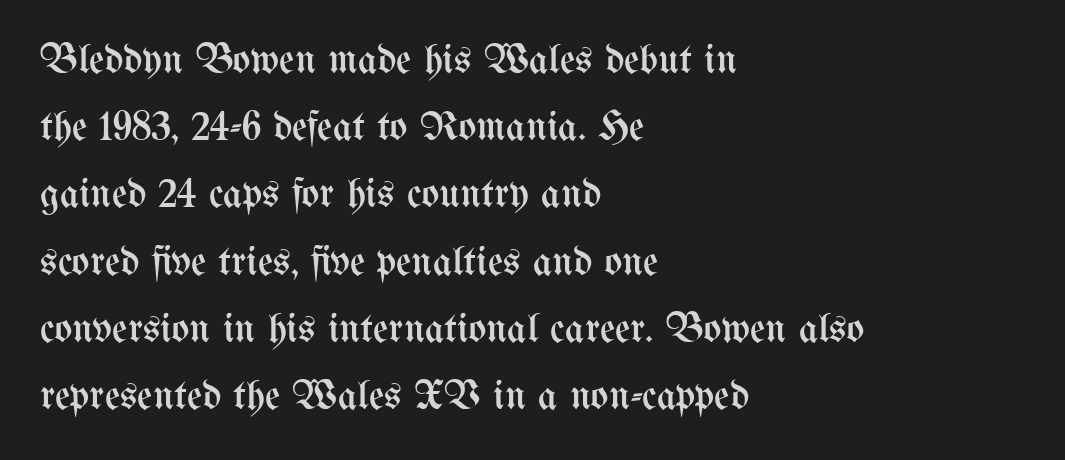
The image shows 42 px regular-weight, condensed type, upright; set left-aligned, normal line spacing (1.6x), normal letter spacing, not underlined; medium stroke contrast and a medium x-height.
